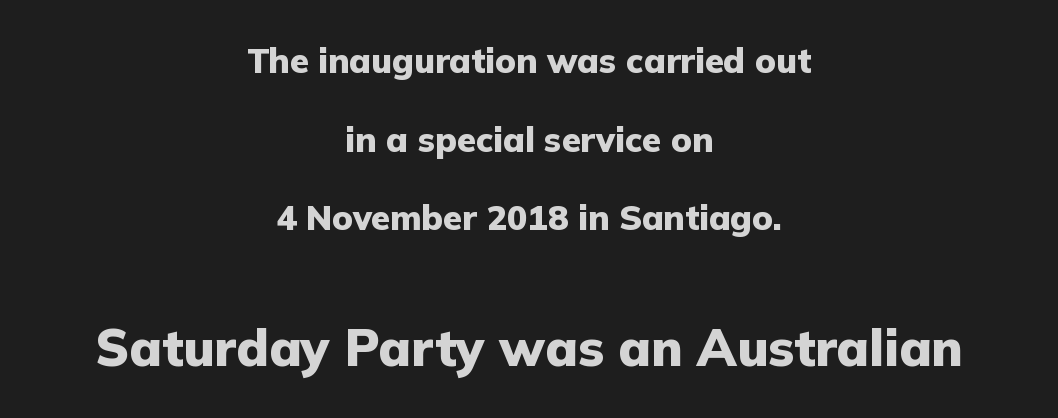
The image shows 51 px heavy sans-serif type, upright; set centered, loose line spacing (2.31x), normal letter spacing, not underlined; the second (bottom) block is 1.5x larger; low stroke contrast and a medium x-height.
